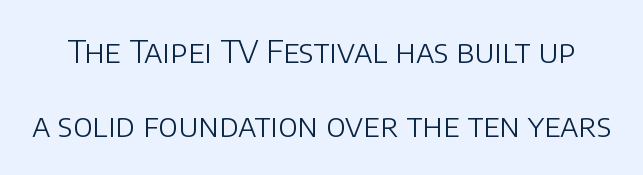
{"serif": "no", "italic": "no", "bold": "no", "weight": "light", "width": "normal", "stroke_contrast": "low", "x_height": "large", "monospaced": "no", "underline": "no", "line_spacing": "loose", "line_spacing_ratio": 2.3, "letter_spacing": "normal", "letter_spacing_em": 0.0, "glyph_px": 32}
